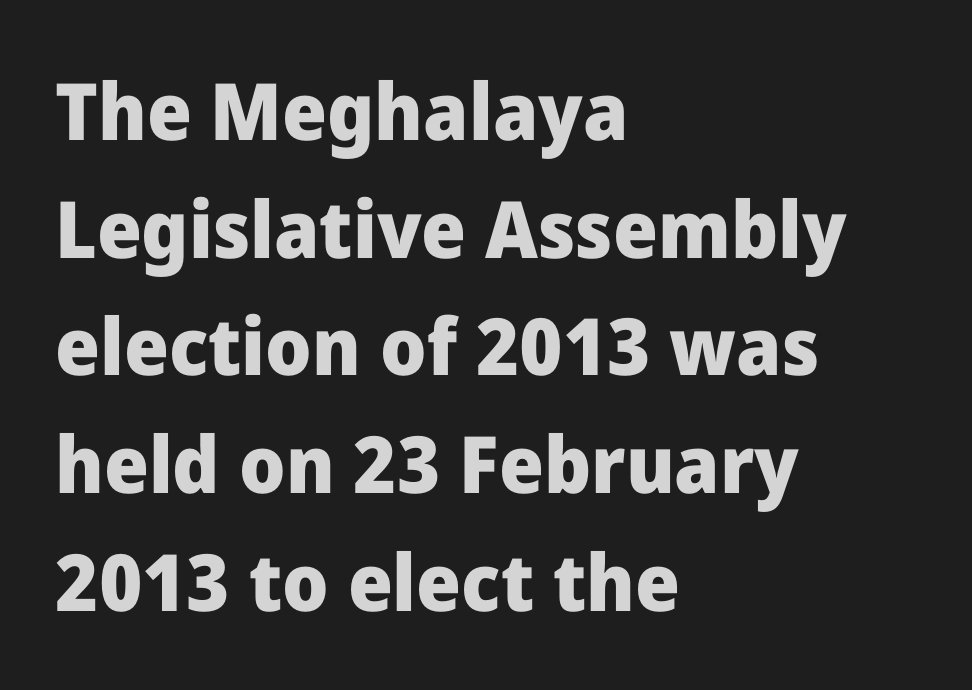
What stands out about the letter spacing? Nothing — it is the standard amount. The space directly below the letters is spotless. Emphasis by weight is at full strength: bold. Short and long lines alike share a common starting point at left.
